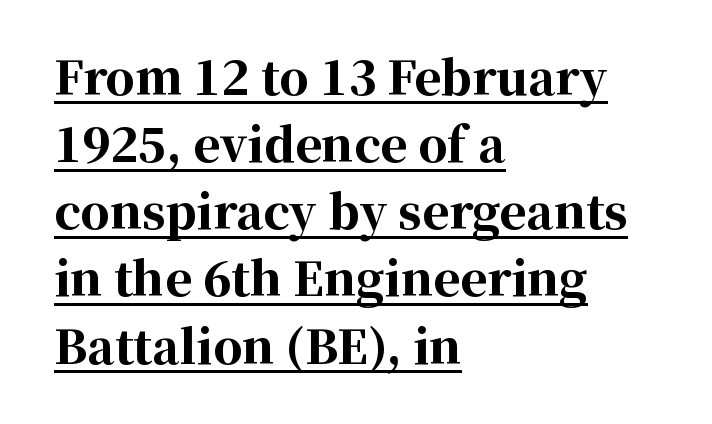
{"serif": "yes", "italic": "no", "bold": "yes", "weight": "bold", "width": "normal", "stroke_contrast": "high", "x_height": "medium", "monospaced": "no", "underline": "yes", "align": "left", "line_spacing": "normal", "line_spacing_ratio": 1.46, "letter_spacing": "normal", "letter_spacing_em": 0.0, "glyph_px": 46}
